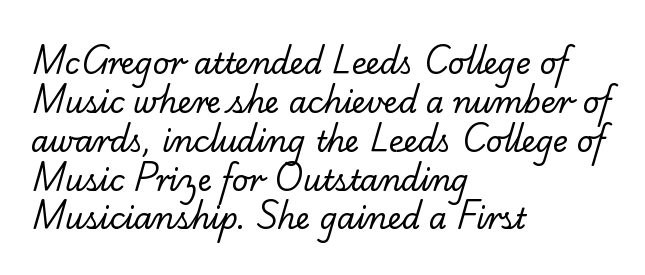
Decoration check: the copy has no underline. Varying glyph widths throughout — classic text-font behaviour. A normal amount of white space separates one row of letters from the next. Left-aligned paragraph, ragged on the right. The font sits on the lighter half of the weight spectrum, regular included.
